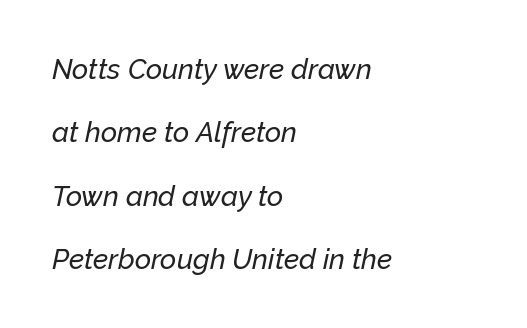
Q: Is the text italic (slanted)? A: Yes, it leans right by about 12 degrees.
Q: Is the text underlined? A: No.
Q: How is the paragraph aligned? A: Left-aligned.
Q: Is the spacing between letters normal or unusually wide? A: Normal.
Q: Is the spacing between lines tight, normal or loose? A: Loose.
Q: Width (condensed, normal, or wide)? A: Normal.
Q: Stroke contrast? A: Low.
Q: x-height? A: Medium.
Q: Monospaced? A: No.
